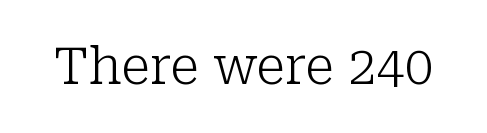
The face used here is proportionally spaced, like ordinary book or web type. Weight: in the light-to-regular range. The glyphs are unaccompanied by any horizontal stroke below them. In terms of letterform style, serifs are clearly present. This sample uses an upright cut, with every glyph sitting square on the baseline.
